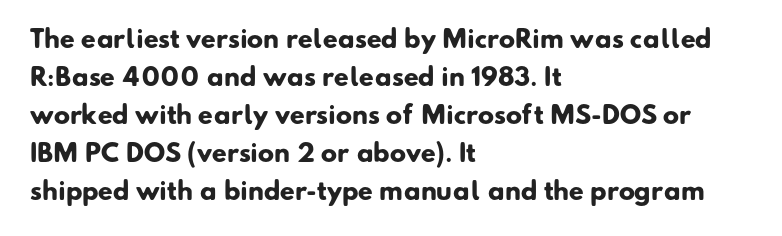
{"bold": "yes", "underline": "no", "align": "left", "line_spacing": "normal", "line_spacing_ratio": 1.58, "letter_spacing": "normal", "letter_spacing_em": 0.0, "glyph_px": 24}
